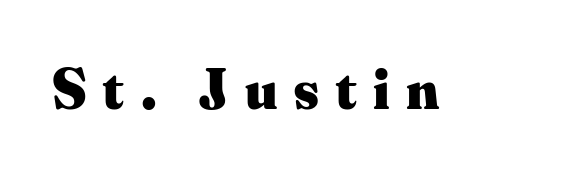
The face used here is proportionally spaced, like ordinary book or web type. Designer's note — italics off, roman on. Short note: letters widely spaced. In terms of weight, the rendering is a true, heavy bold.
